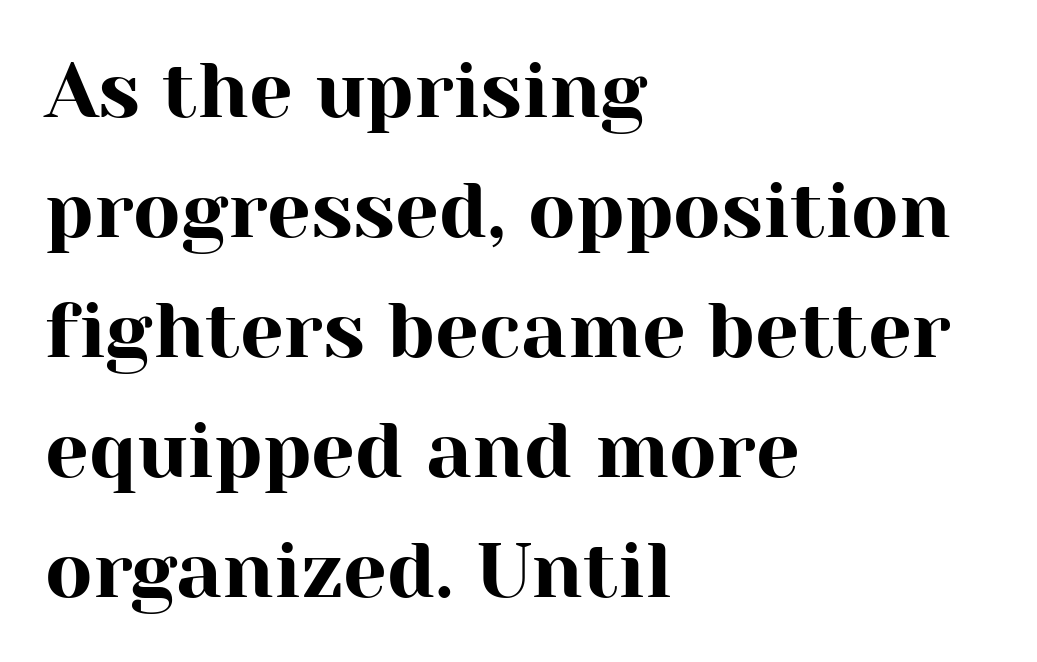
Q: Is the text italic (slanted)? A: No, it is upright.
Q: Is the typeface a serif or a sans-serif typeface? A: Serif.
Q: Is the text underlined? A: No.
Q: How is the paragraph aligned? A: Left-aligned.
Q: Is the spacing between letters normal or unusually wide? A: Normal.
Q: Is the spacing between lines tight, normal or loose? A: Normal.
Q: Width (condensed, normal, or wide)? A: Normal.
Q: Stroke contrast? A: High.
Q: x-height? A: Medium.
Q: Monospaced? A: No.
